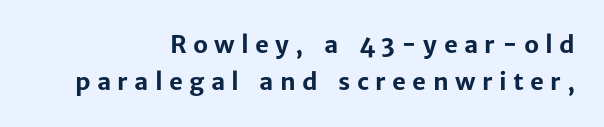
The image shows 24 px bold type, upright; set right-aligned, normal line spacing (1.55x), unusually wide letter spacing (+0.26 em), not underlined.
